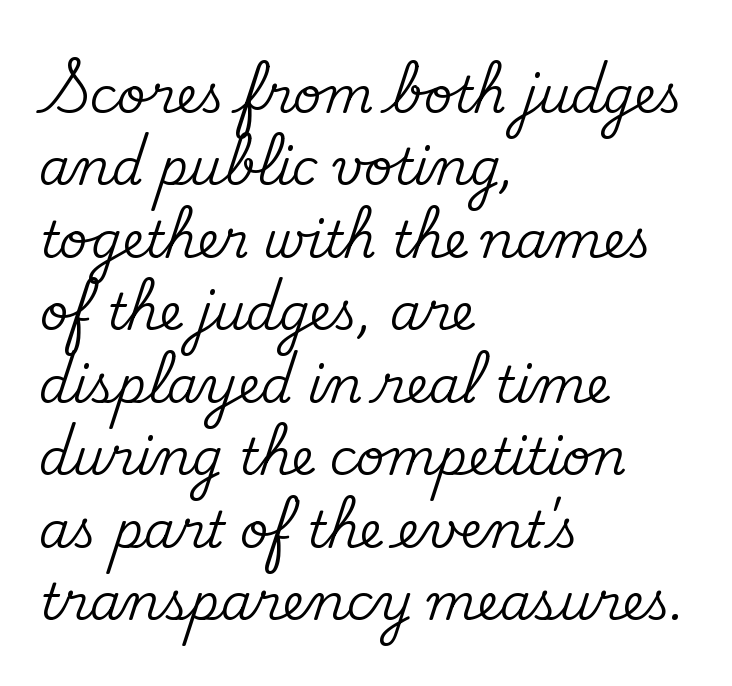
{"width": "normal", "stroke_contrast": "medium", "x_height": "small", "monospaced": "no", "underline": "no", "align": "left", "line_spacing": "normal", "line_spacing_ratio": 1.45, "letter_spacing": "normal", "letter_spacing_em": 0.0, "glyph_px": 50}
